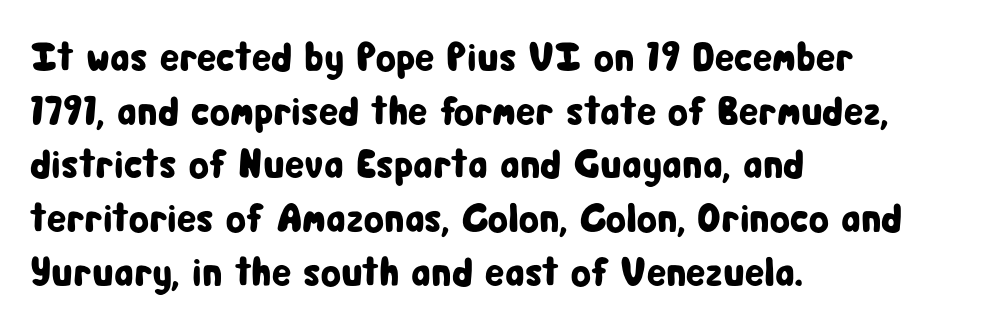
Bare-footed words on every line. The lines are quadded left. One glance says typical: line gaps are just what's usual. Note the varied advance widths — an 'i' is clearly narrower than an 'm'. Characters remain perfectly vertical along every line.
